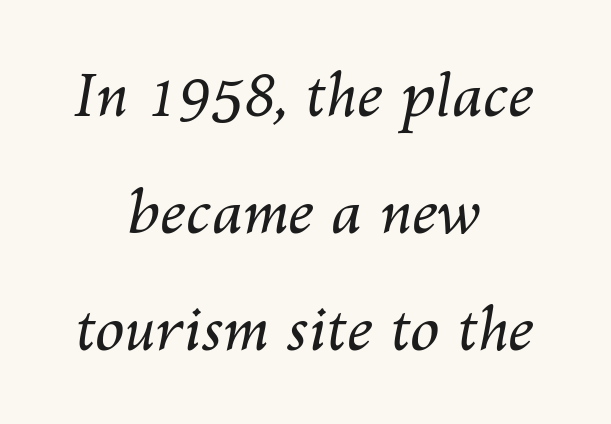
{"italic": "yes", "lean": "right", "slant_degrees": 10, "bold": "no", "weight": "regular", "width": "normal", "stroke_contrast": "medium", "x_height": "medium", "monospaced": "no", "underline": "no", "align": "center", "line_spacing": "loose", "line_spacing_ratio": 1.98, "letter_spacing": "normal", "letter_spacing_em": 0.0, "glyph_px": 59}
